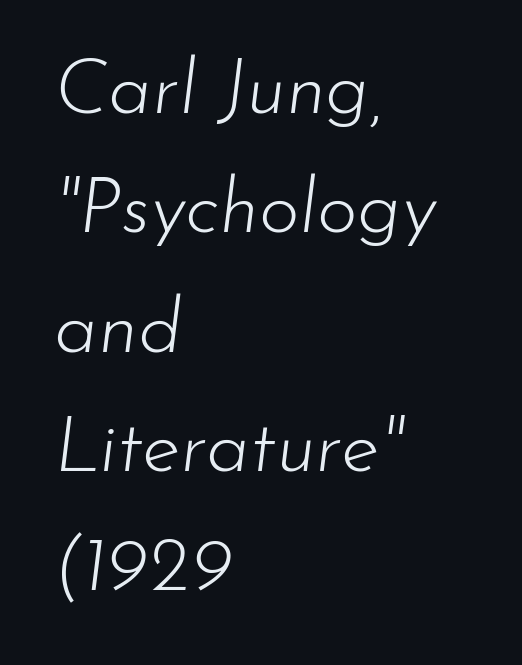
The rendering uses natural spacing where letterforms have individual widths. A typesetter would mark this as italic. Horizontal alignment here is leftward, the default for most running prose. Characters follow at the spacing the type designer built in.
